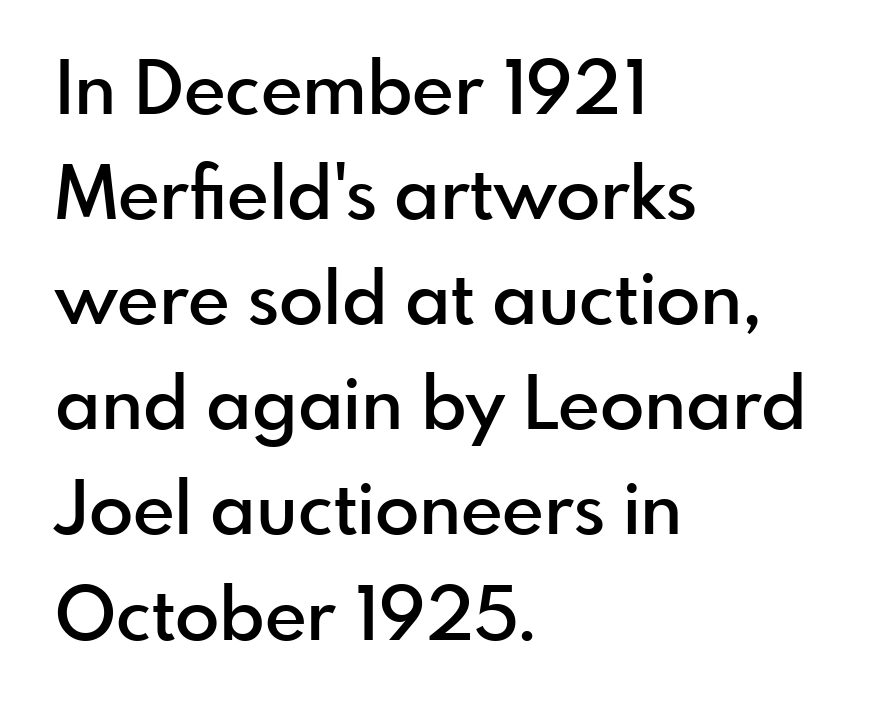
The paragraph has a hard left edge and a soft right edge. Upright lettering throughout. To sum up the face: it is a sans, with no serifs. Bare-footed words on every line.
